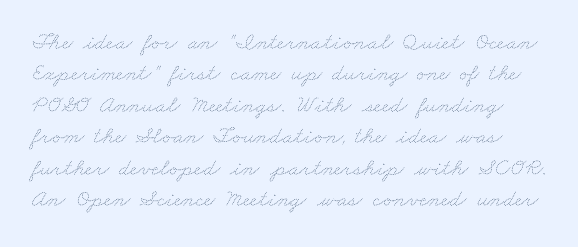
The image shows 24 px text type; set normal line spacing (1.31x), normal letter spacing, not underlined.
